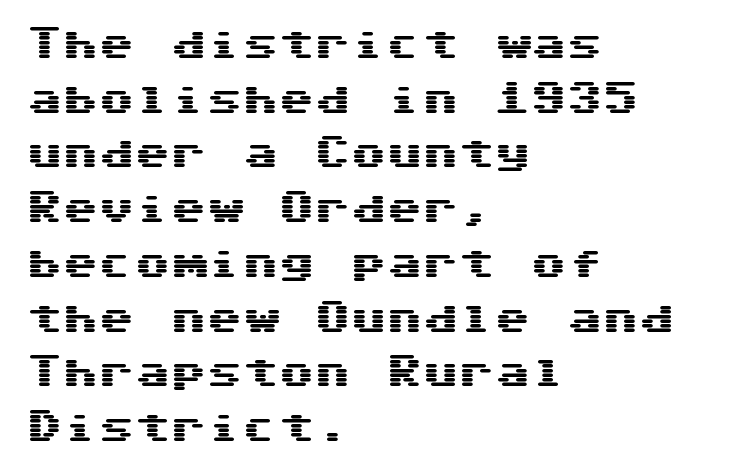
Nothing sits at the stroke ends, so this counts as sans-serif. In terms of letterspacing, this is plain default setting. The designer left line spacing at the default. These lines are set flush left with a ragged right edge.
